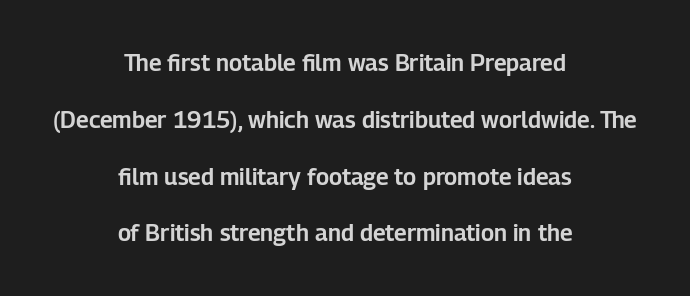
Summary of vertical rhythm: relaxed, with wide interline spacing. Where is the straight margin? There isn't one; the lines are centered. Every character sits straight up, as roman type does. The area under the type is left untouched. This sample uses plain, unmodified letter spacing.
